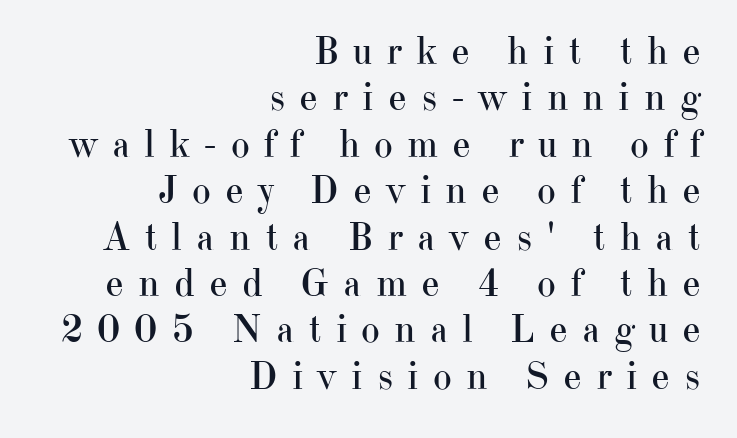
Descenders hang freely into open space. The passage shown is typed in a proportional face where columns would drift. Heft: none added — not bold. Type style note: has serifs. The lines are quadded right. Between one letter and the next there's a generous, obvious gap.
